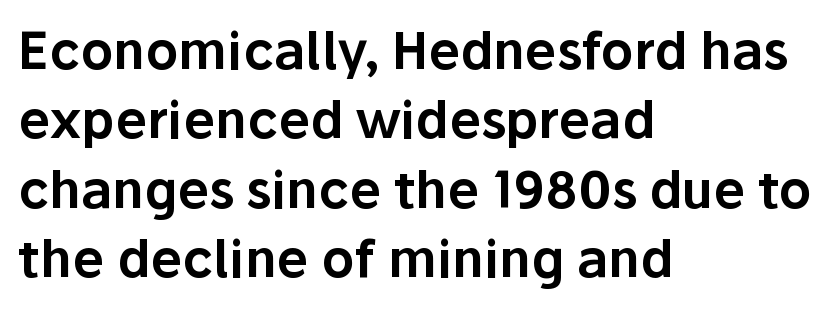
The lines are quadded left. Here the designer chose a conventional face with non-uniform glyph widths. Every stem runs plumb, perpendicular to the baseline. Each word holds together tightly as a unit, with standard inter-letter gaps. Classification — sans serif. Does the leading feel generous? No, just average.
